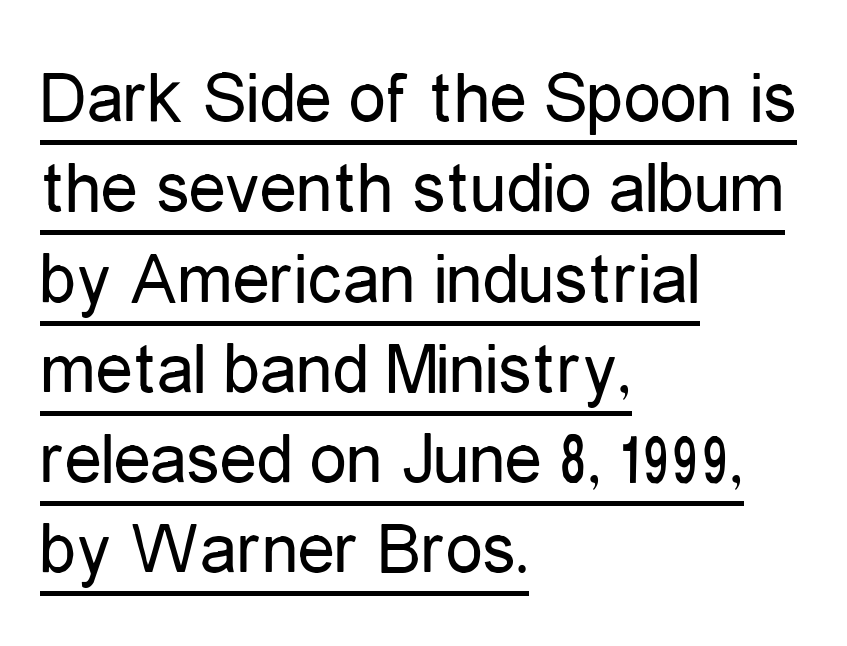
Q: Is the text bold? A: No.
Q: Is the text italic (slanted)? A: No, it is upright.
Q: Is the typeface a serif or a sans-serif typeface? A: Sans-serif.
Q: Is the text underlined? A: Yes.
Q: How is the paragraph aligned? A: Left-aligned.
Q: Is the spacing between letters normal or unusually wide? A: Normal.
Q: Width (condensed, normal, or wide)? A: Condensed.
Q: Stroke contrast? A: Low.
Q: x-height? A: Medium.
Q: Monospaced? A: No.
